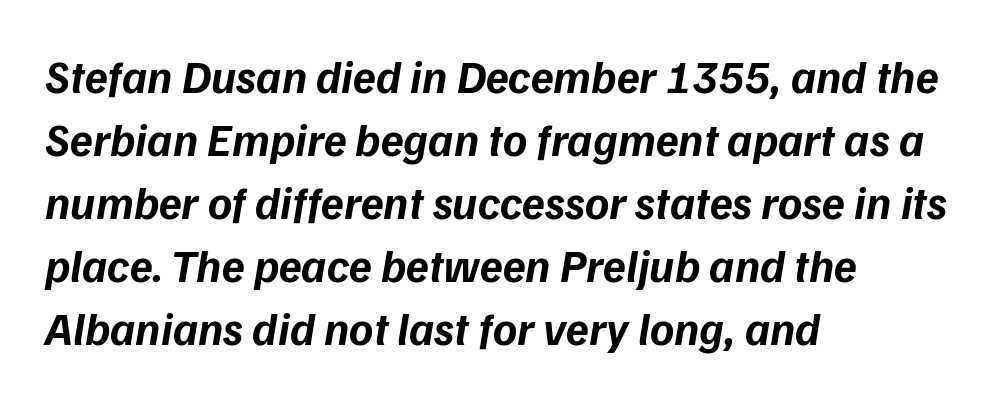
{"serif": "no", "bold": "yes", "weight": "bold", "width": "normal", "stroke_contrast": "low", "x_height": "medium", "monospaced": "no", "underline": "no", "align": "left", "line_spacing": "normal", "line_spacing_ratio": 1.37, "letter_spacing": "normal", "letter_spacing_em": 0.0, "glyph_px": 46}
